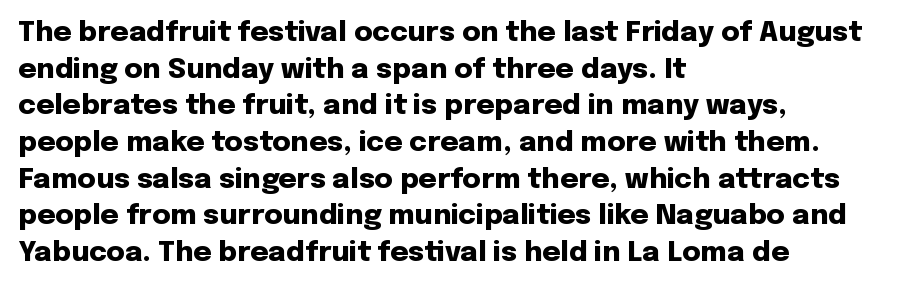
The image shows 28 px heavy sans-serif type, upright; set left-aligned, normal line spacing (1.31x), normal letter spacing, not underlined; low stroke contrast and a medium x-height.
